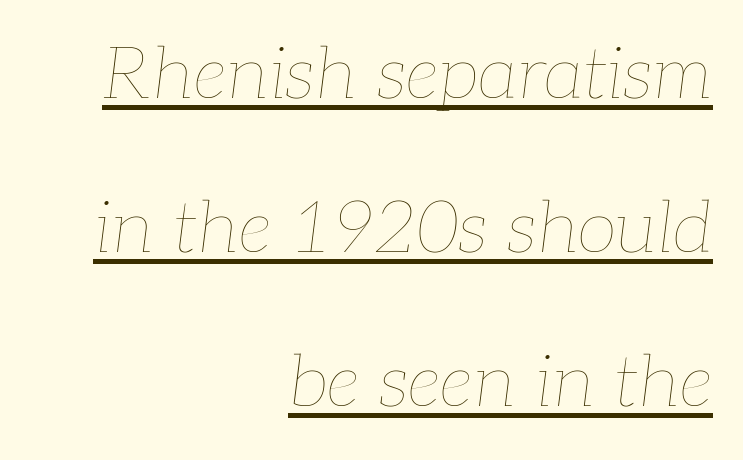
The image shows 73 px thin type, italic (leaning right); set right-aligned, loose line spacing (2.11x), normal letter spacing, underlined; low stroke contrast and a medium x-height.
